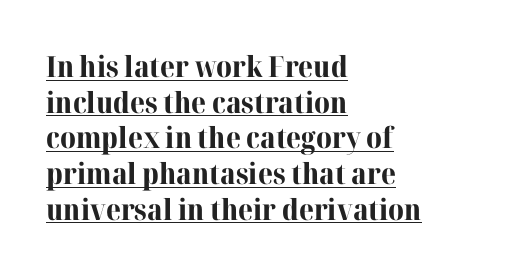
Horizontal alignment here is leftward, the default for most running prose. Spacing verdict: proportional, widths tailored to each character. A continuous stroke trails under the words, as in a hyperlink. Weight: bold. Letter spacing: default.
